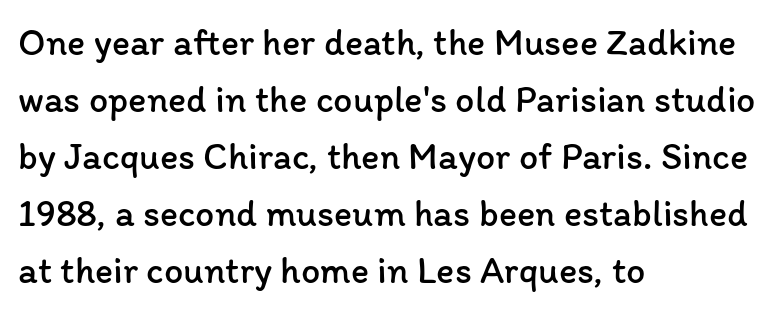
The image shows 38 px regular-weight type, upright; set left-aligned, normal line spacing (1.5x), normal letter spacing, not underlined; low stroke contrast and a medium x-height.
